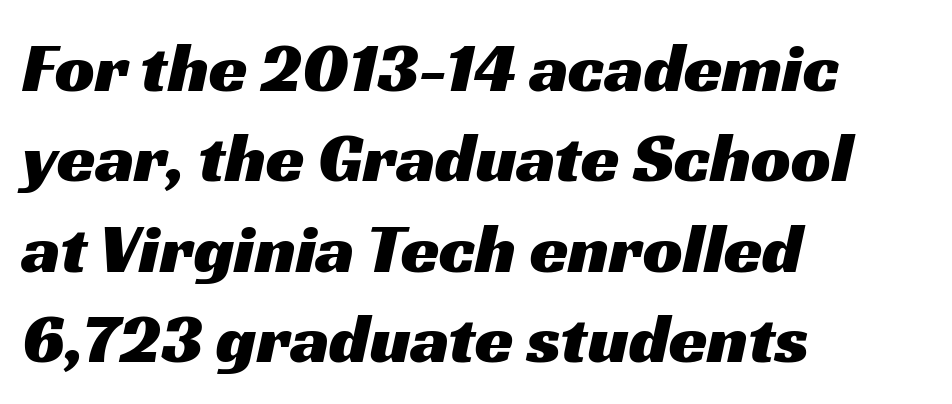
{"serif": "no", "width": "wide", "stroke_contrast": "medium", "x_height": "medium", "monospaced": "no", "underline": "no", "align": "left", "line_spacing": "normal", "line_spacing_ratio": 1.29, "letter_spacing": "normal", "letter_spacing_em": 0.0, "glyph_px": 70}
